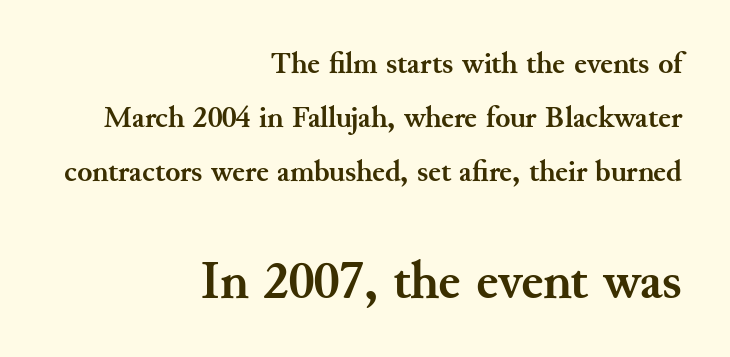
Q: Is the text bold? A: Yes.
Q: Is the text italic (slanted)? A: No, it is upright.
Q: Is the typeface a serif or a sans-serif typeface? A: Serif.
Q: Is the text underlined? A: No.
Q: How is the paragraph aligned? A: Right-aligned.
Q: Is the spacing between letters normal or unusually wide? A: Normal.
Q: Which block of text is set in a larger size, the first (top) or the second (bottom)? A: The second (bottom) one.
Q: Width (condensed, normal, or wide)? A: Normal.
Q: Stroke contrast? A: Medium.
Q: x-height? A: Small.
Q: Monospaced? A: No.
